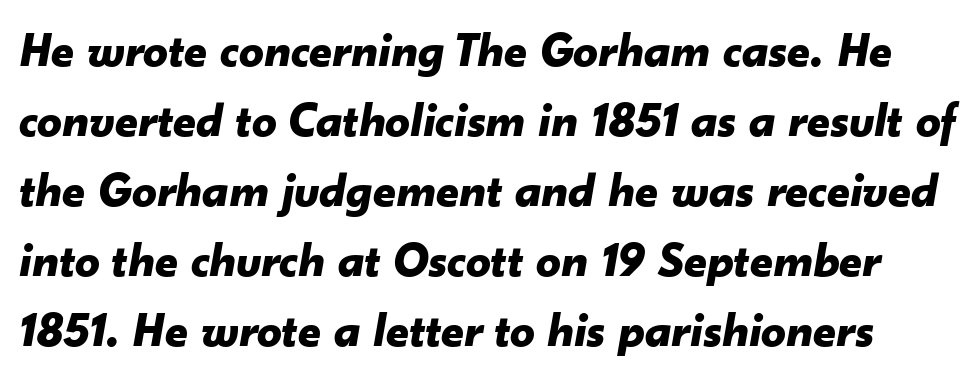
Q: Is the text bold? A: Yes.
Q: Is the text italic (slanted)? A: Yes, it leans right by about 10 degrees.
Q: Is the text underlined? A: No.
Q: Is the spacing between letters normal or unusually wide? A: Normal.
Q: Is the spacing between lines tight, normal or loose? A: Normal.
Q: Width (condensed, normal, or wide)? A: Normal.
Q: Stroke contrast? A: Low.
Q: x-height? A: Small.
Q: Monospaced? A: No.
